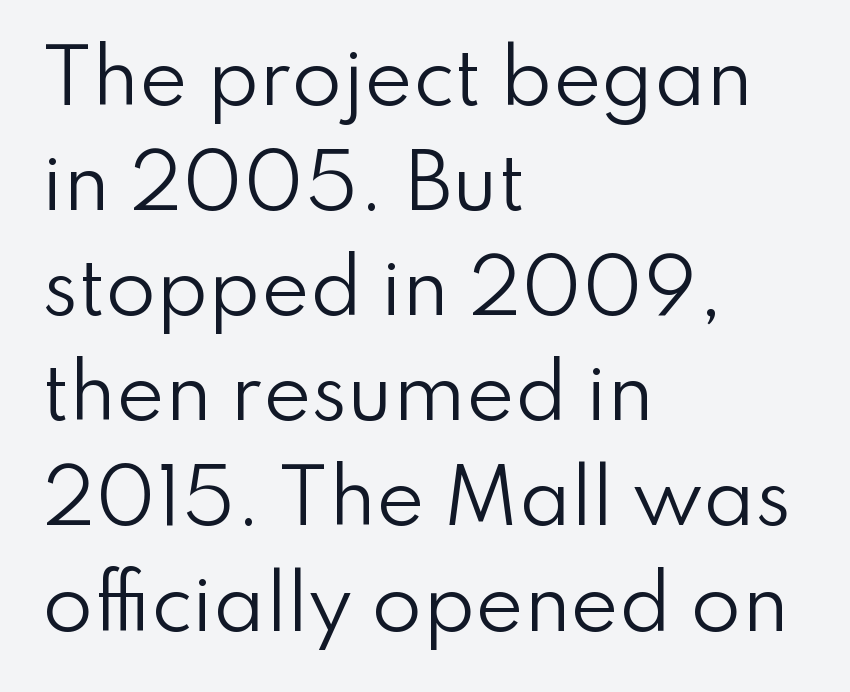
{"serif": "no", "italic": "no", "bold": "no", "weight": "regular", "width": "normal", "stroke_contrast": "low", "x_height": "small", "monospaced": "no", "underline": "no", "align": "left", "line_spacing": "normal", "line_spacing_ratio": 1.44, "letter_spacing": "normal", "letter_spacing_em": 0.0, "glyph_px": 73}
